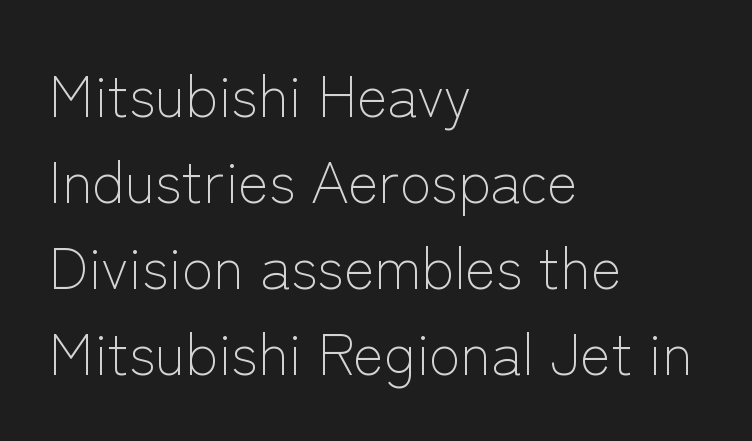
The image shows 58 px light sans-serif type, upright; set left-aligned, normal line spacing (1.48x), normal letter spacing, not underlined; low stroke contrast and a medium x-height.
